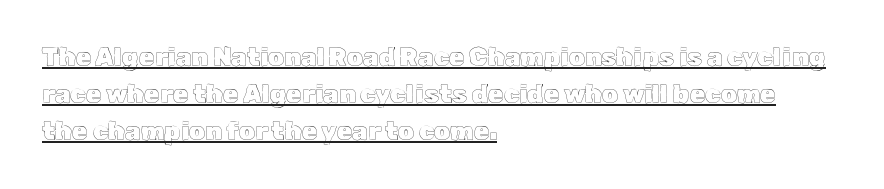
Q: Is the text italic (slanted)? A: No, it is upright.
Q: Is the text underlined? A: Yes.
Q: How is the paragraph aligned? A: Left-aligned.
Q: Is the spacing between letters normal or unusually wide? A: Normal.
Q: Is the spacing between lines tight, normal or loose? A: Normal.
